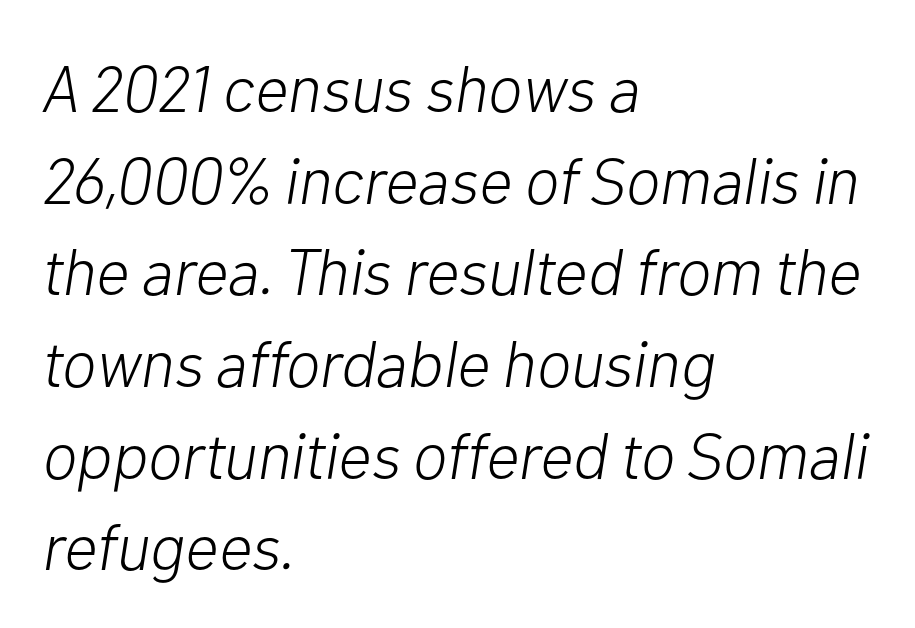
The gaps between neighbouring characters are ordinary and unremarkable. Do the characters align in a grid? No, the font is proportional. On a weight scale, this lands at 450 or below. The text block is weighted toward the left margin, trailing off unevenly rightward. In terms of posture, this sample is oblique.
